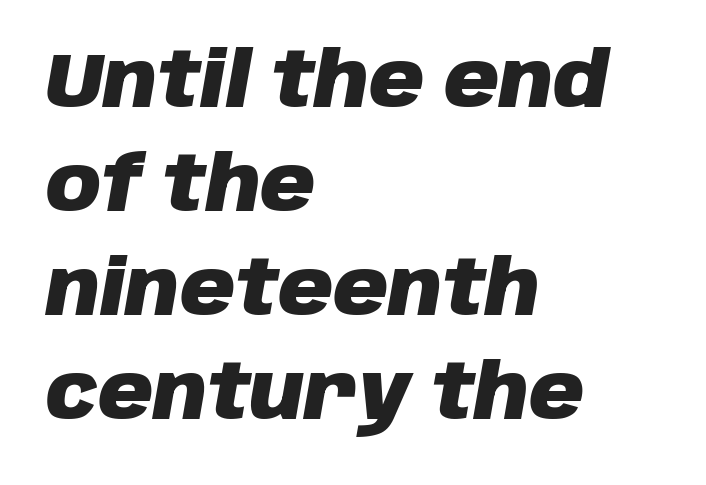
{"italic": "yes", "lean": "right", "slant_degrees": 10, "bold": "yes", "weight": "heavy", "width": "normal", "stroke_contrast": "low", "x_height": "large", "monospaced": "no", "underline": "no", "align": "left", "line_spacing": "normal", "line_spacing_ratio": 1.37, "letter_spacing": "normal", "letter_spacing_em": 0.0, "glyph_px": 76}
